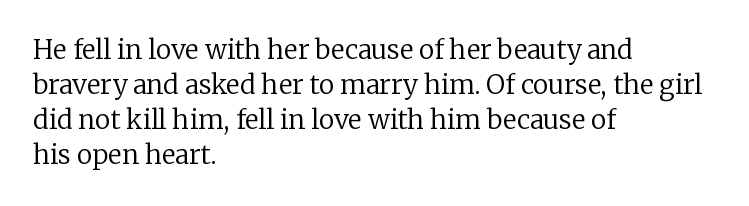
The image shows 26 px text type, upright; set left-aligned, normal line spacing (1.35x), normal letter spacing, not underlined.
